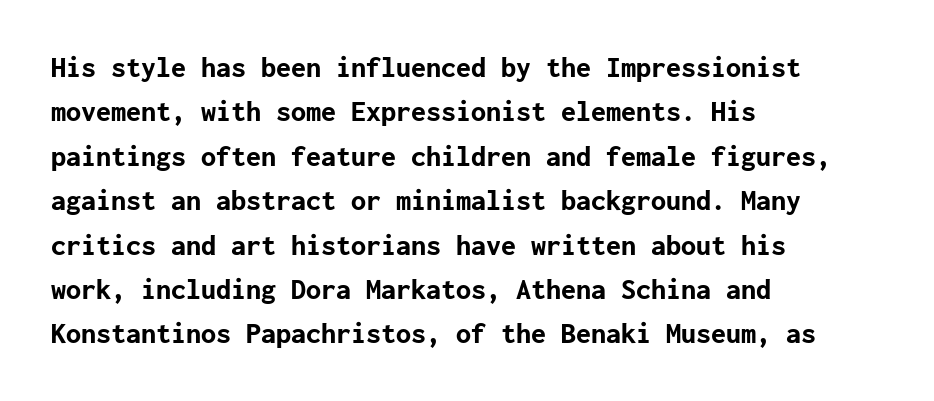
Q: Is the text bold? A: Yes.
Q: Is the text italic (slanted)? A: No, it is upright.
Q: Is the typeface a serif or a sans-serif typeface? A: Sans-serif.
Q: Is the text underlined? A: No.
Q: How is the paragraph aligned? A: Left-aligned.
Q: Is the spacing between letters normal or unusually wide? A: Normal.
Q: Is the spacing between lines tight, normal or loose? A: Normal.
Q: Width (condensed, normal, or wide)? A: Normal.
Q: Stroke contrast? A: Low.
Q: x-height? A: Medium.
